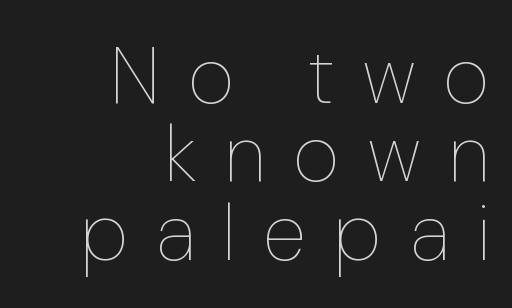
The image shows 80 px thin, condensed type, upright; set right-aligned, tight line spacing (0.98x), unusually wide letter spacing (+0.36 em), not underlined; low stroke contrast and a medium x-height.
